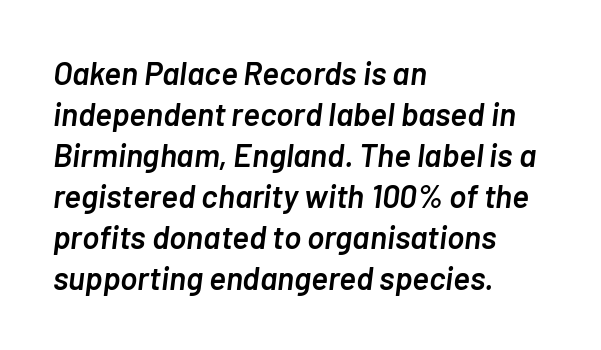
Q: Is the text bold? A: Semi-bold.
Q: Is the text italic (slanted)? A: Yes, it leans right by about 7 degrees.
Q: Is the text underlined? A: No.
Q: How is the paragraph aligned? A: Left-aligned.
Q: Is the spacing between letters normal or unusually wide? A: Normal.
Q: Is the spacing between lines tight, normal or loose? A: Normal.
Q: Width (condensed, normal, or wide)? A: Normal.
Q: Stroke contrast? A: Low.
Q: x-height? A: Medium.
Q: Monospaced? A: No.
